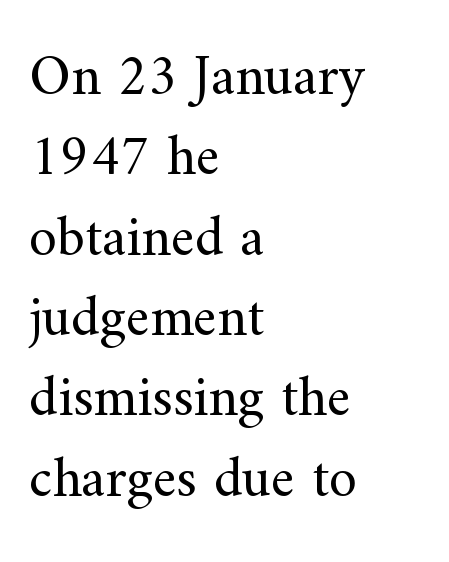
Q: Is the text bold? A: No.
Q: Is the text italic (slanted)? A: No, it is upright.
Q: Is the typeface a serif or a sans-serif typeface? A: Serif.
Q: Is the text underlined? A: No.
Q: How is the paragraph aligned? A: Left-aligned.
Q: Is the spacing between letters normal or unusually wide? A: Normal.
Q: Is the spacing between lines tight, normal or loose? A: Normal.
Q: Width (condensed, normal, or wide)? A: Normal.
Q: Stroke contrast? A: Medium.
Q: x-height? A: Small.
Q: Monospaced? A: No.
